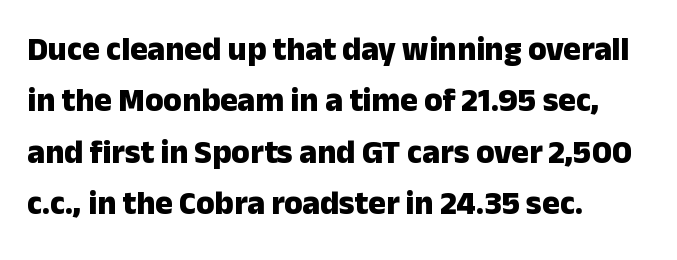
Q: Is the text bold? A: Yes.
Q: Is the text italic (slanted)? A: No, it is upright.
Q: Is the typeface a serif or a sans-serif typeface? A: Sans-serif.
Q: Is the text underlined? A: No.
Q: How is the paragraph aligned? A: Left-aligned.
Q: Is the spacing between letters normal or unusually wide? A: Normal.
Q: Is the spacing between lines tight, normal or loose? A: Normal.
Q: Width (condensed, normal, or wide)? A: Normal.
Q: Stroke contrast? A: Low.
Q: x-height? A: Medium.
Q: Monospaced? A: No.
